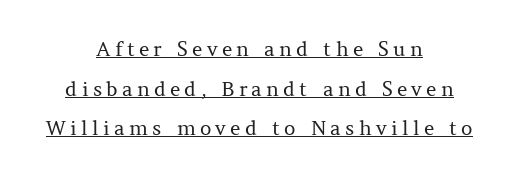
{"italic": "no", "bold": "no", "underline": "yes", "align": "center", "line_spacing": "loose", "line_spacing_ratio": 1.98, "letter_spacing": "wide", "letter_spacing_em": 0.21, "glyph_px": 20}
